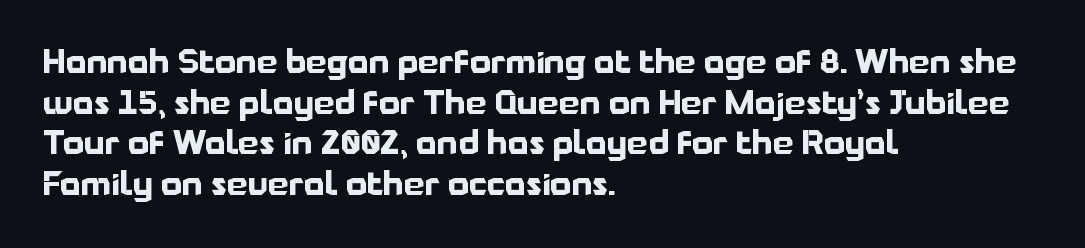
{"serif": "no", "italic": "no", "bold": "yes", "weight": "bold", "width": "normal", "stroke_contrast": "low", "x_height": "medium", "monospaced": "no", "underline": "no", "align": "left", "line_spacing_ratio": 1.23, "letter_spacing": "normal", "letter_spacing_em": 0.0, "glyph_px": 33}
